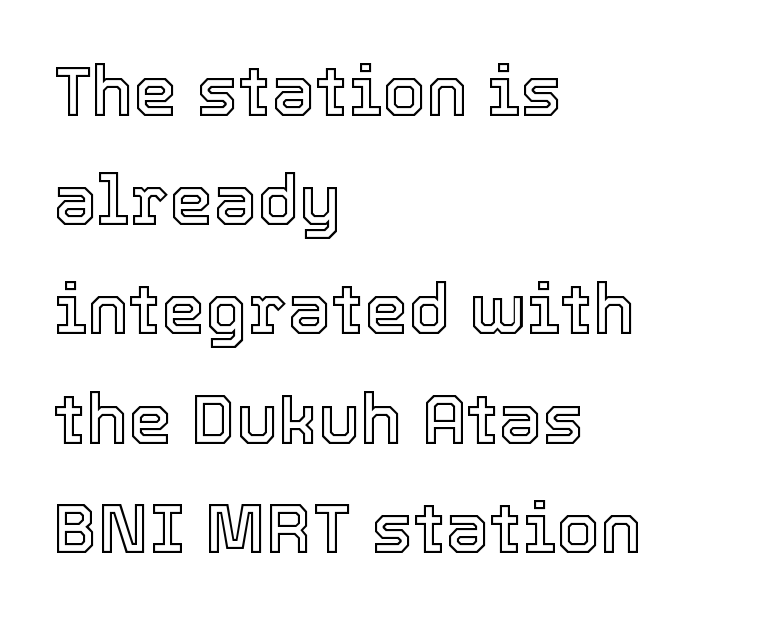
The image shows 70 px text type, upright; set left-aligned, normal line spacing (1.56x), normal letter spacing, not underlined; a medium x-height.
